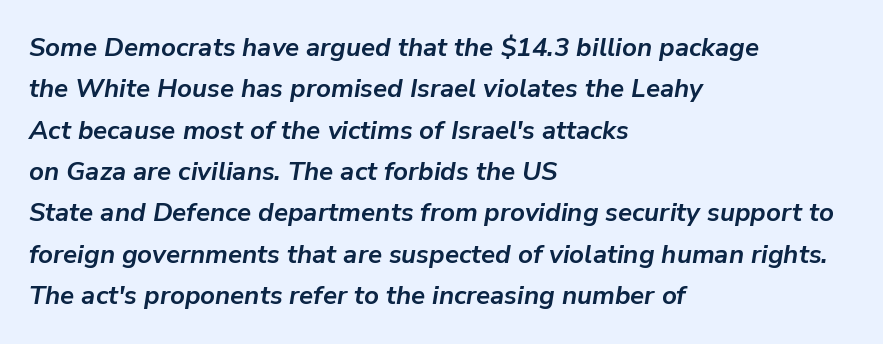
Q: Is the text bold? A: Yes.
Q: Is the text italic (slanted)? A: Yes, it leans right by about 9 degrees.
Q: Is the text underlined? A: No.
Q: How is the paragraph aligned? A: Left-aligned.
Q: Is the spacing between letters normal or unusually wide? A: Normal.
Q: Is the spacing between lines tight, normal or loose? A: Normal.
